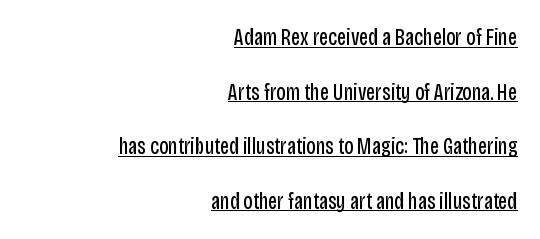
The image shows 23 px text type, upright; set right-aligned, loose line spacing (2.37x), normal letter spacing, underlined.
